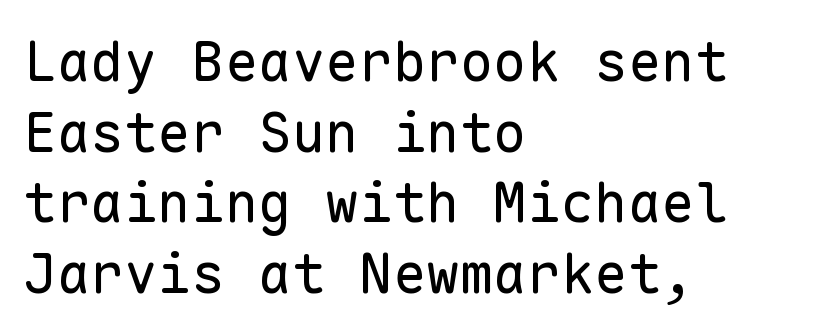
Heaviness? Minimal to ordinary, like unemphasized prose. Line beginnings align vertically; line endings do not. When letters stand straight like this, we call the style roman or upright. Fixed-width glyphs throughout — classic coding-font behaviour. The leading is moderate, giving the passage an even texture.
